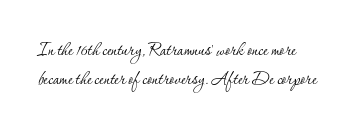
{"bold": "no", "underline": "no", "line_spacing": "normal", "line_spacing_ratio": 1.34, "letter_spacing": "normal", "letter_spacing_em": 0.0, "glyph_px": 22}
